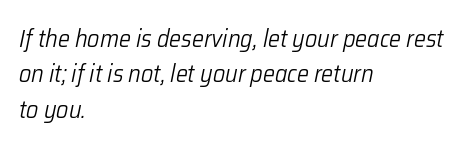
Has an underline been added? It has not. Line starts are locked; line ends wander. Spacing between characters is what you'd get straight out of the box. Observe the lean: these are italic letterforms. A quiet, ordinary-to-light weight characterises the typeface. Quick note: interline space is typical.
